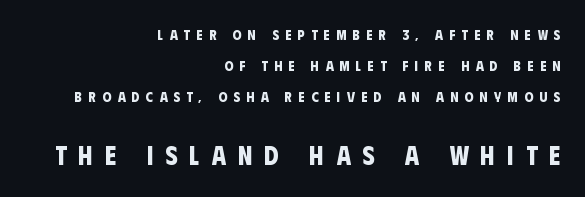
{"bold": "yes", "underline": "no", "align": "right", "line_spacing": "loose", "line_spacing_ratio": 2.2, "letter_spacing": "wide", "letter_spacing_em": 0.46, "larger_block": "second", "size_ratio": 1.86, "glyph_px": 26}
